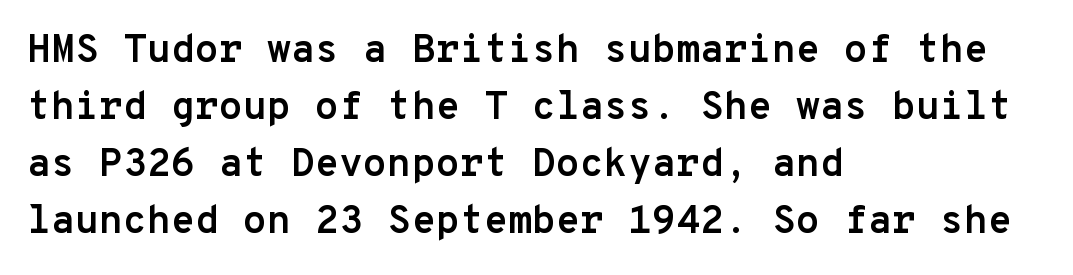
Normally led — the rows are evenly, conventionally spaced. The face used here is monospaced, like something from a code editor. The foot of each line stays bare and open. Quick note: not italic, upright. Nope, no serifs anywhere on these letters. All the whitespace from short lines collects on the right.
